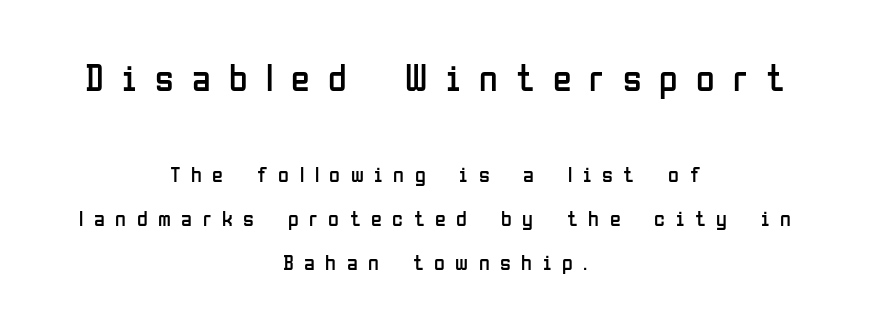
The image shows 38 px regular-weight, condensed sans-serif type, upright; set centered, loose line spacing (2.01x), unusually wide letter spacing (+0.48 em), not underlined; the first (top) block is 1.73x larger; low stroke contrast and a medium x-height.
